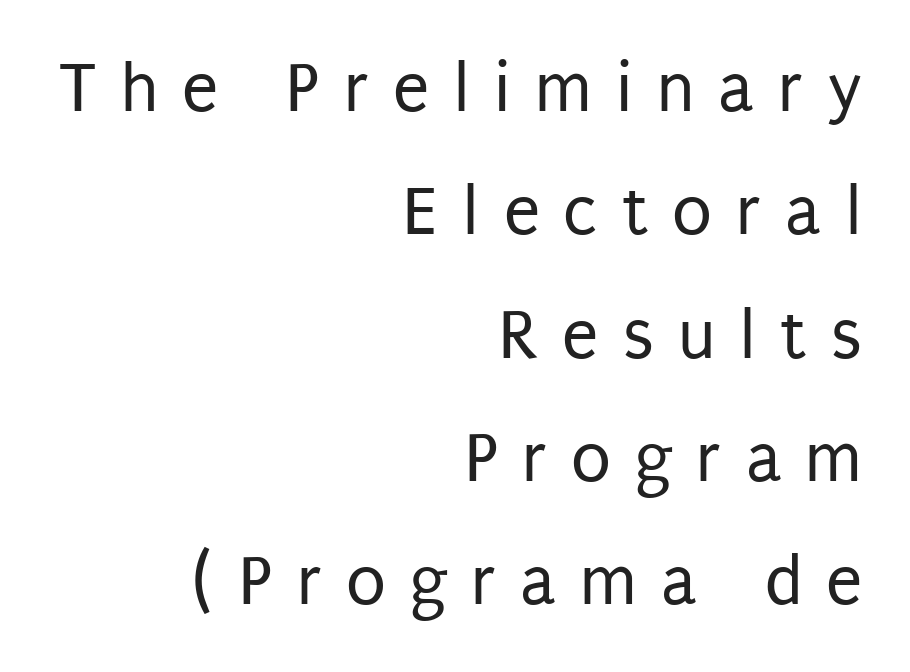
The type is letterspaced generously, with wide tracking. The font sits on the lighter half of the weight spectrum, regular included. The rendering shows plain stroke endings on the letterforms — a sans-serif design. Think of a printed novel: that variable character pitch is what you see here. A bare baseline throughout the passage.
